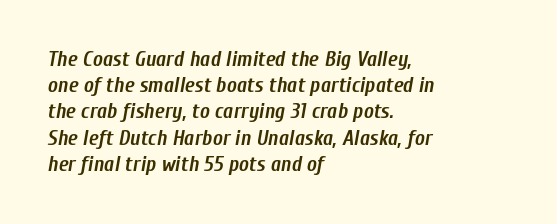
Notice how descenders clear the ascenders below comfortably — that's standard leading. The passage shown is not underscored anywhere. These lines are set flush left with a ragged right edge. Quick note: italic. This is heavy type, rendered in bold.
